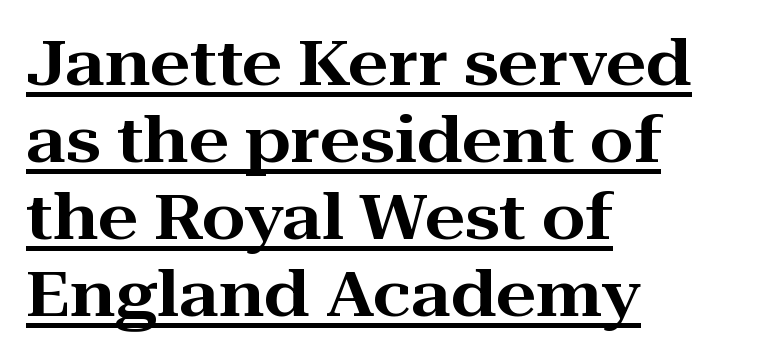
Q: Is the text italic (slanted)? A: No, it is upright.
Q: Is the typeface a serif or a sans-serif typeface? A: Serif.
Q: Is the text underlined? A: Yes.
Q: How is the paragraph aligned? A: Left-aligned.
Q: Is the spacing between letters normal or unusually wide? A: Normal.
Q: Width (condensed, normal, or wide)? A: Wide.
Q: Stroke contrast? A: High.
Q: x-height? A: Medium.
Q: Monospaced? A: No.
